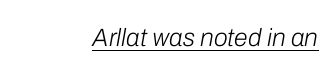
The image shows 25 px text type, italic (leaning right); set normal letter spacing, underlined.
